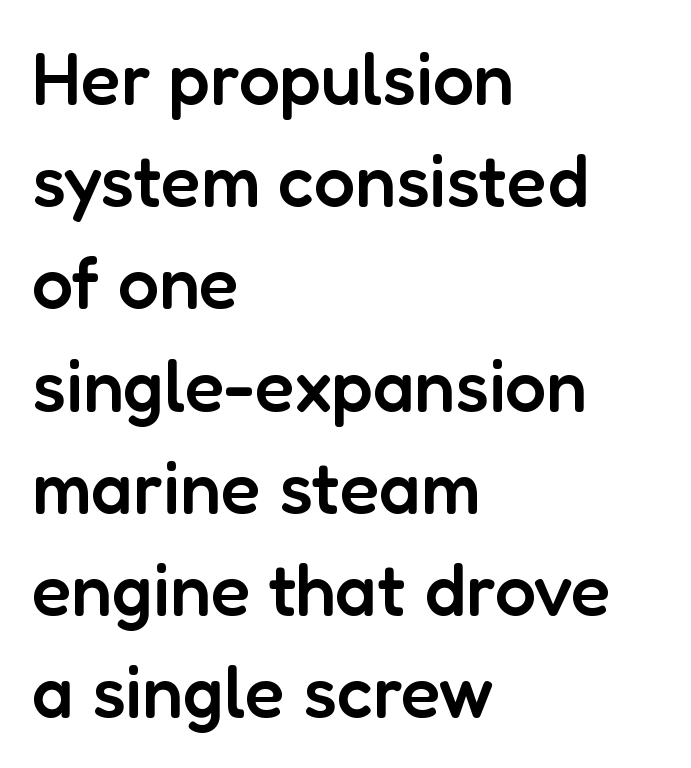
Q: Is the text bold? A: Semi-bold.
Q: Is the text italic (slanted)? A: No, it is upright.
Q: Is the typeface a serif or a sans-serif typeface? A: Sans-serif.
Q: Is the text underlined? A: No.
Q: How is the paragraph aligned? A: Left-aligned.
Q: Is the spacing between letters normal or unusually wide? A: Normal.
Q: Is the spacing between lines tight, normal or loose? A: Normal.
Q: Width (condensed, normal, or wide)? A: Normal.
Q: Stroke contrast? A: Low.
Q: x-height? A: Medium.
Q: Monospaced? A: No.
